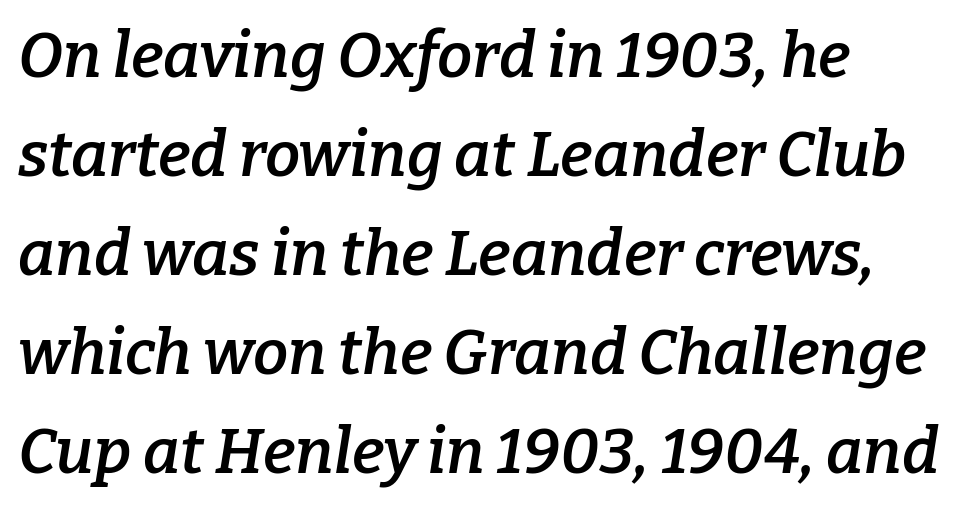
{"serif": "yes", "italic": "yes", "lean": "right", "slant_degrees": 9, "bold": "semi", "weight": "semibold", "width": "normal", "stroke_contrast": "low", "x_height": "medium", "monospaced": "no", "underline": "no", "align": "left", "line_spacing": "normal", "line_spacing_ratio": 1.57, "letter_spacing": "normal", "letter_spacing_em": 0.0, "glyph_px": 63}
